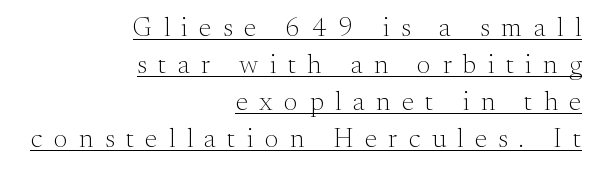
The image shows 27 px text type, upright; set right-aligned, normal line spacing (1.37x), unusually wide letter spacing (+0.43 em), underlined.
